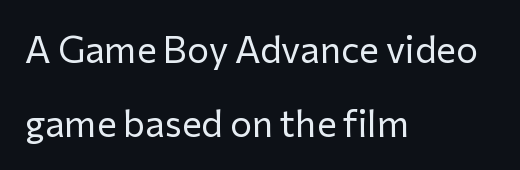
{"serif": "no", "italic": "no", "bold": "no", "weight": "regular", "width": "normal", "stroke_contrast": "low", "x_height": "medium", "monospaced": "no", "underline": "no", "align": "left", "line_spacing": "loose", "line_spacing_ratio": 1.99, "letter_spacing": "normal", "letter_spacing_em": 0.0, "glyph_px": 37}
